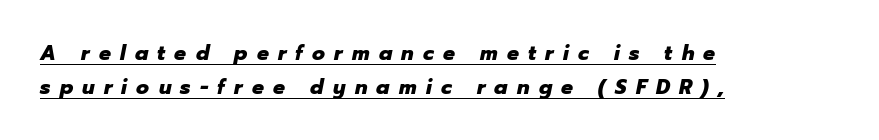
Horizontal bands of white between lines are of average thickness. The rendering inserts visible extra space after every character. The rendered words wear a rule along their underside. Notice how thick the strokes are: this is what a full bold looks like. Emphasis-style slanted type is in use.
